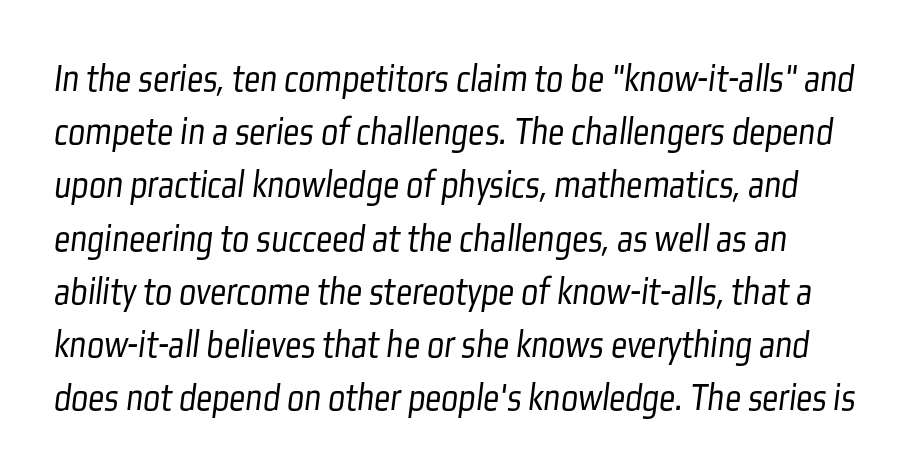
{"serif": "no", "bold": "no", "weight": "light", "width": "condensed", "stroke_contrast": "low", "x_height": "medium", "monospaced": "no", "underline": "no", "line_spacing": "normal", "line_spacing_ratio": 1.33, "letter_spacing": "normal", "letter_spacing_em": 0.0, "glyph_px": 40}
